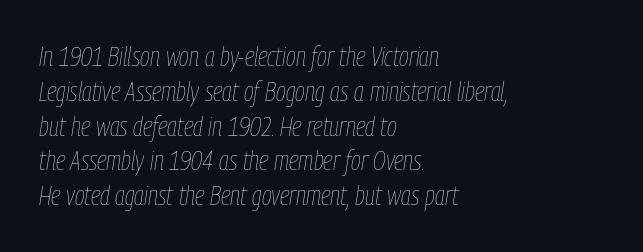
{"italic": "yes", "lean": "right", "slant_degrees": 9, "bold": "no", "underline": "no", "align": "left", "line_spacing": "normal", "line_spacing_ratio": 1.29, "letter_spacing": "normal", "letter_spacing_em": 0.0, "glyph_px": 27}
